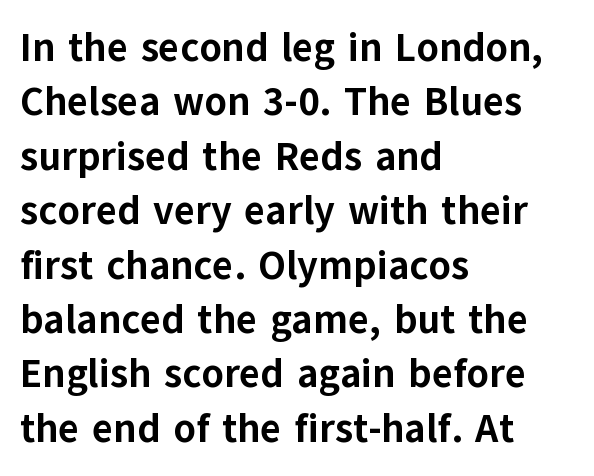
Q: Is the text bold? A: Yes.
Q: Is the text italic (slanted)? A: No, it is upright.
Q: Is the typeface a serif or a sans-serif typeface? A: Sans-serif.
Q: Is the text underlined? A: No.
Q: How is the paragraph aligned? A: Left-aligned.
Q: Is the spacing between letters normal or unusually wide? A: Normal.
Q: Is the spacing between lines tight, normal or loose? A: Normal.
Q: Width (condensed, normal, or wide)? A: Normal.
Q: Stroke contrast? A: Low.
Q: x-height? A: Medium.
Q: Monospaced? A: No.
